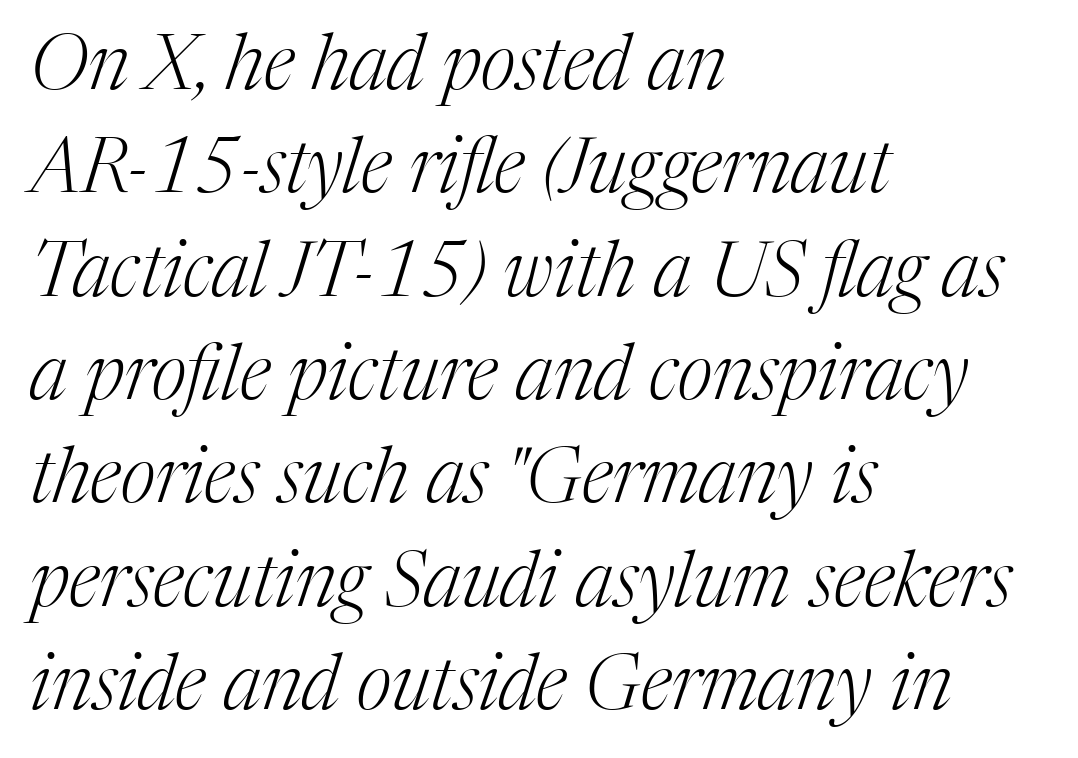
One glance says typical: line gaps are just what's usual. A typesetter would call this zero additional tracking. You can tell it's italic because the verticals aren't actually vertical. The lines are quadded left. The face used here is seriffed, in the tradition of book romans. Rule under the text: the space is simply empty.
